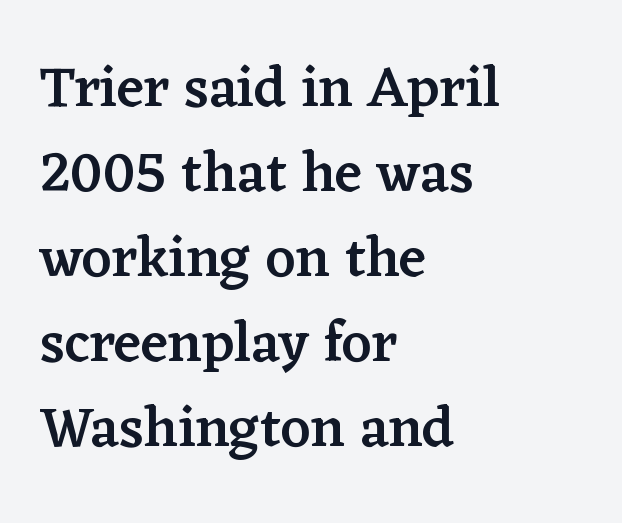
The image shows 57 px semibold serif type, upright; set left-aligned, normal line spacing (1.49x), normal letter spacing, not underlined; low stroke contrast and a medium x-height.
